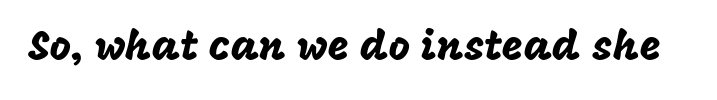
The image shows 41 px sans-serif type; set normal letter spacing, not underlined; low stroke contrast and a large x-height.
